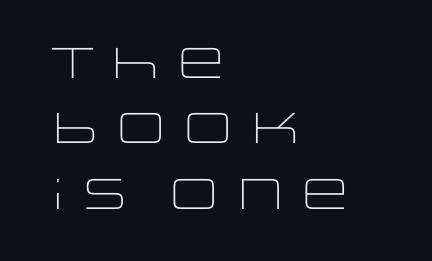
Q: Is the text bold? A: No.
Q: Is the text italic (slanted)? A: No, it is upright.
Q: Is the typeface a serif or a sans-serif typeface? A: Sans-serif.
Q: Is the text underlined? A: No.
Q: How is the paragraph aligned? A: Left-aligned.
Q: Is the spacing between letters normal or unusually wide? A: Normal.
Q: Is the spacing between lines tight, normal or loose? A: Normal.
Q: Width (condensed, normal, or wide)? A: Wide.
Q: Stroke contrast? A: Low.
Q: x-height? A: Large.
Q: Monospaced? A: No.
